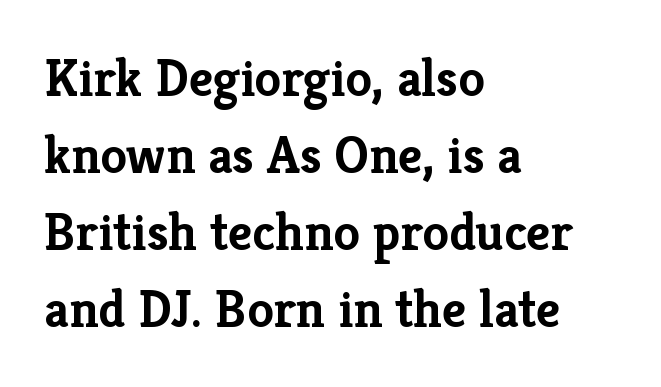
Is there much room between lines? A standard amount, neither cramped nor airy. Is there any slant? The stems are plumb. Visually the block forms a straight wall on the left and a jagged coastline on the right. Words appear dense and cohesive because spacing is normal. Nobody drew a line under any word here. What kind of face is this? One with serifs.
